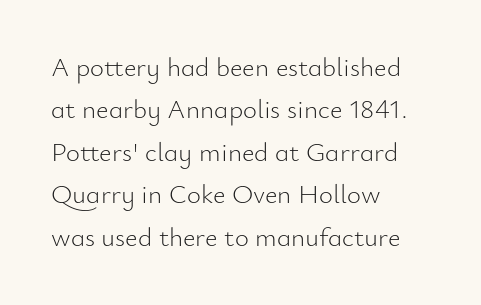
The image shows 27 px text type, upright; set left-aligned, normal line spacing (1.57x), normal letter spacing, not underlined.
